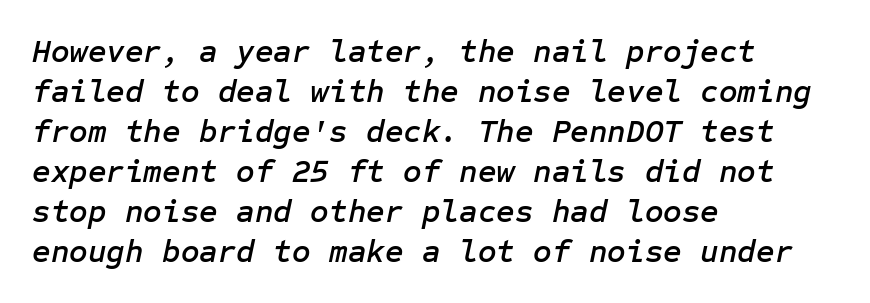
{"italic": "yes", "lean": "right", "slant_degrees": 12, "width": "normal", "stroke_contrast": "low", "x_height": "medium", "underline": "no", "align": "left", "line_spacing": "normal", "line_spacing_ratio": 1.25, "letter_spacing": "normal", "letter_spacing_em": 0.0, "glyph_px": 32}
